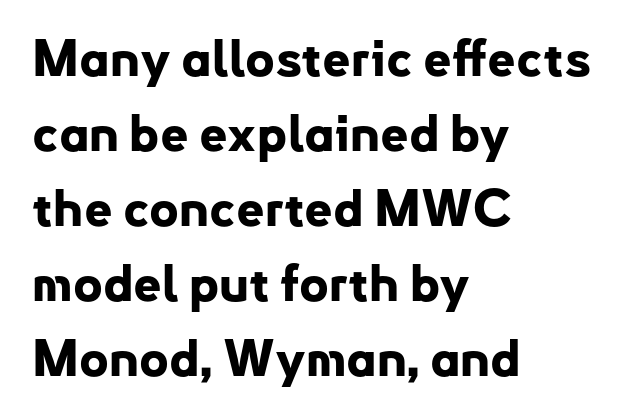
{"serif": "no", "italic": "no", "bold": "yes", "weight": "bold", "width": "normal", "stroke_contrast": "low", "x_height": "small", "monospaced": "no", "underline": "no", "align": "left", "line_spacing": "normal", "line_spacing_ratio": 1.5, "letter_spacing": "normal", "letter_spacing_em": 0.0, "glyph_px": 50}
